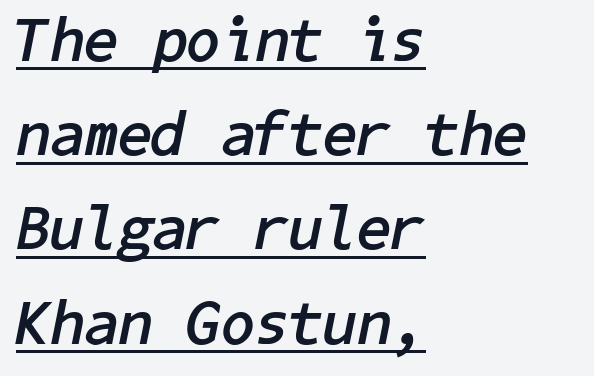
Each glyph is drawn with heavy, bold strokes. Underlined type. Compared with ordinary roman type, these characters are visibly tilted. What's the leading like? Ordinary, nothing unusual. Honestly, the letter spacing is just normal — you wouldn't notice it. Compared with a centered layout, this one pins lines to the left instead.
